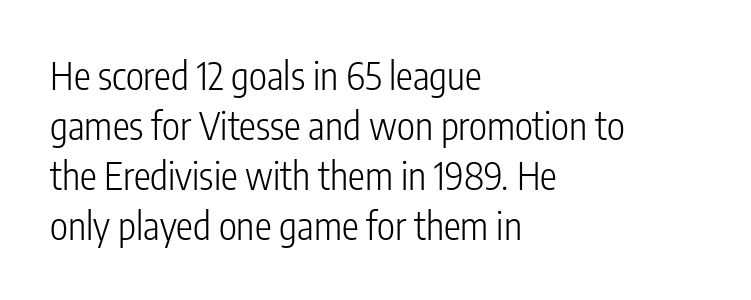
One-word summary of the alignment: left. Does the leading feel generous? No, just average. Nobody drew a line under any word here. Spacing verdict: proportional, widths tailored to each character. What kind of face is this? One without serifs — a sans.
